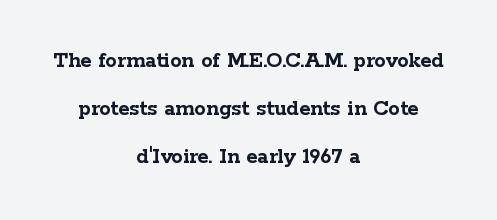
Q: Is the text bold? A: Yes.
Q: Is the text italic (slanted)? A: No, it is upright.
Q: Is the text underlined? A: No.
Q: How is the paragraph aligned? A: Centered.
Q: Is the spacing between letters normal or unusually wide? A: Normal.
Q: Is the spacing between lines tight, normal or loose? A: Loose.
